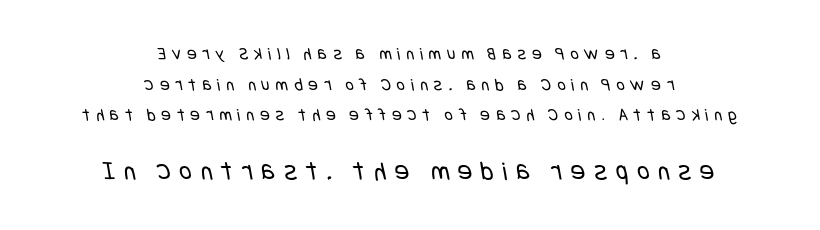
{"bold": "no", "underline": "no", "align": "center", "line_spacing": "normal", "line_spacing_ratio": 1.7, "letter_spacing": "wide", "letter_spacing_em": 0.33, "larger_block": "second", "size_ratio": 1.5, "glyph_px": 27}
